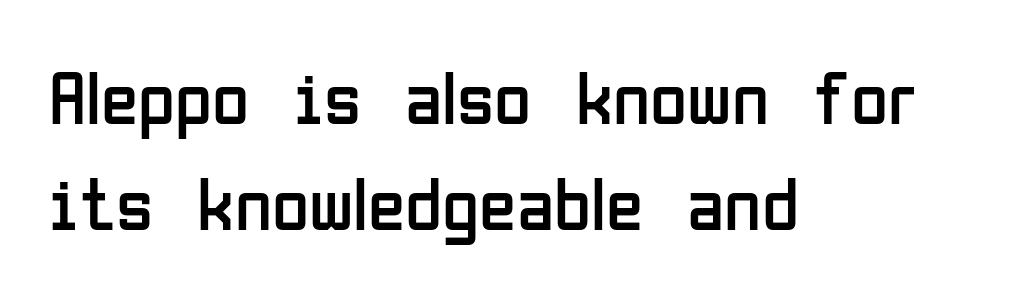
Default kerning and tracking; the words read as compact shapes. The passage shown is typeset with a sans-serif family. These lines were composed using upright roman letters. Weight: in the light-to-regular range.
